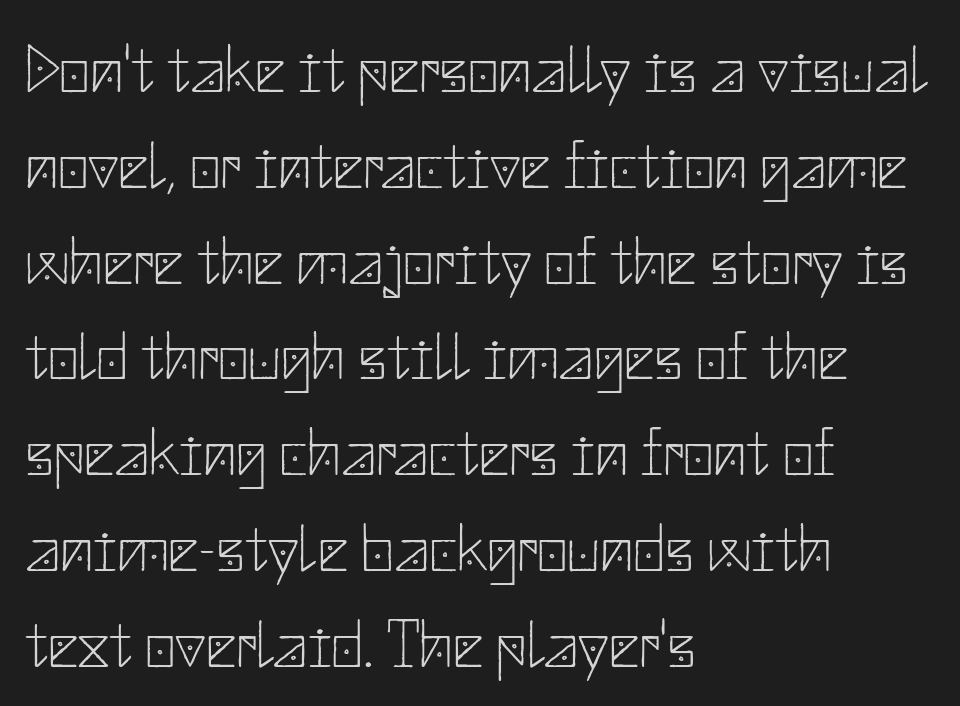
Q: Is the text bold? A: No.
Q: Is the text italic (slanted)? A: No, it is upright.
Q: Is the typeface a serif or a sans-serif typeface? A: Sans-serif.
Q: Is the text underlined? A: No.
Q: How is the paragraph aligned? A: Left-aligned.
Q: Is the spacing between letters normal or unusually wide? A: Normal.
Q: Is the spacing between lines tight, normal or loose? A: Normal.
Q: Width (condensed, normal, or wide)? A: Normal.
Q: Stroke contrast? A: Low.
Q: x-height? A: Small.
